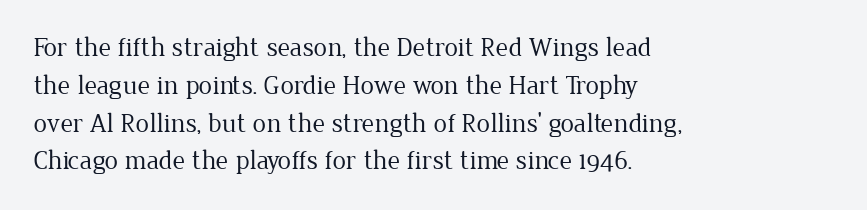
{"italic": "no", "bold": "no", "underline": "no", "align": "left", "line_spacing": "normal", "line_spacing_ratio": 1.4, "letter_spacing": "normal", "letter_spacing_em": 0.0, "glyph_px": 27}
